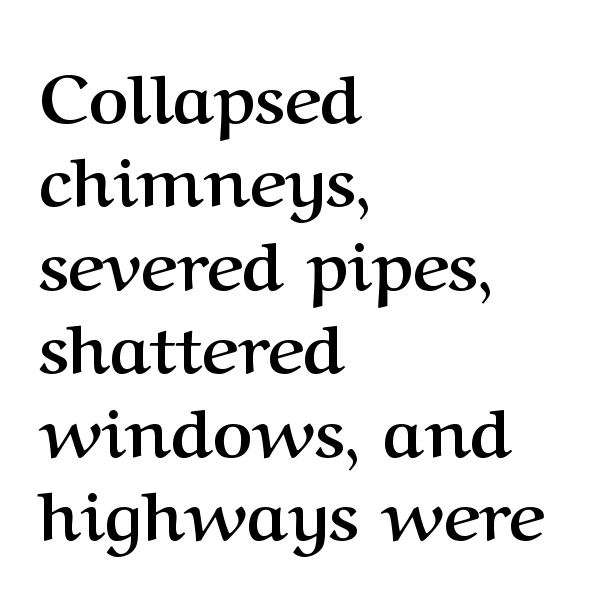
The image shows 69 px semibold serif type, upright; set left-aligned, line spacing 1.21x, normal letter spacing, not underlined; medium stroke contrast and a medium x-height.
